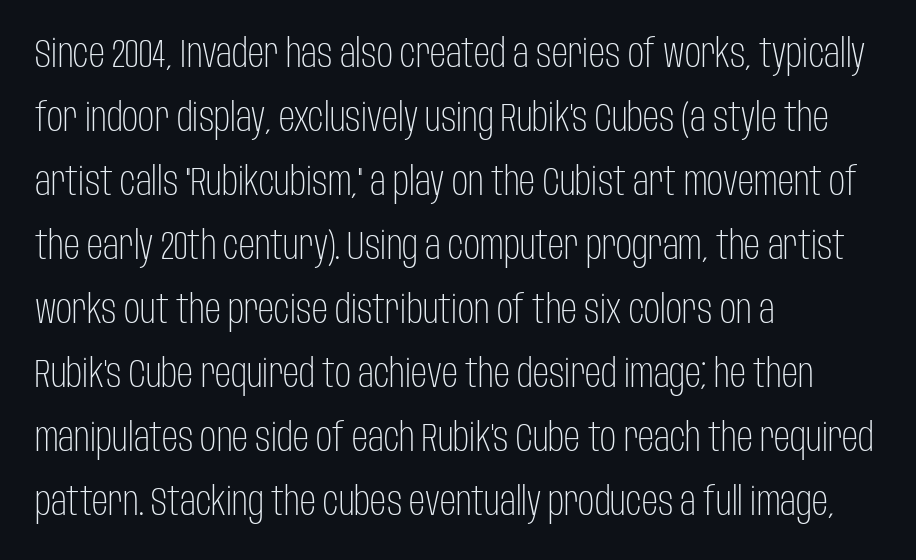
{"serif": "no", "italic": "no", "bold": "no", "weight": "light", "width": "condensed", "stroke_contrast": "low", "x_height": "large", "monospaced": "no", "underline": "no", "align": "left", "line_spacing": "normal", "line_spacing_ratio": 1.6, "letter_spacing": "normal", "letter_spacing_em": 0.0, "glyph_px": 40}
